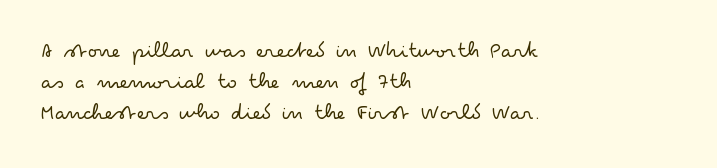
The image shows 23 px text type, upright; set left-aligned, normal line spacing (1.34x), normal letter spacing, not underlined.
